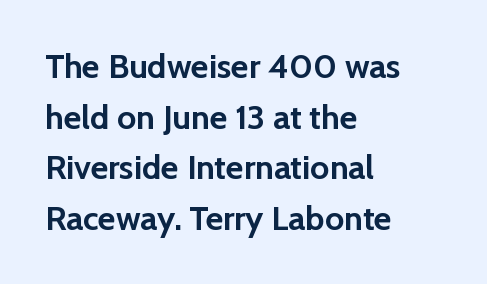
The image shows 34 px semibold sans-serif type, upright; set left-aligned, normal line spacing (1.49x), normal letter spacing, not underlined; low stroke contrast and a medium x-height.
